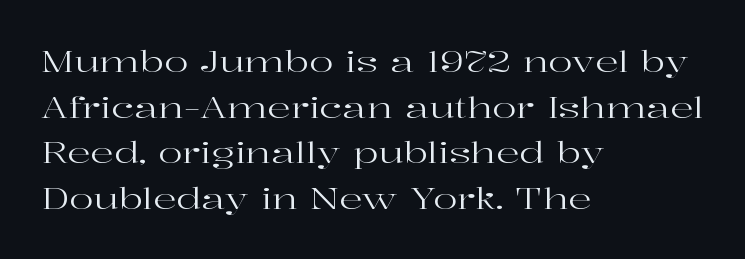
Q: Is the text bold? A: No.
Q: Is the text italic (slanted)? A: No, it is upright.
Q: Is the typeface a serif or a sans-serif typeface? A: Serif.
Q: Is the text underlined? A: No.
Q: How is the paragraph aligned? A: Left-aligned.
Q: Is the spacing between letters normal or unusually wide? A: Normal.
Q: Is the spacing between lines tight, normal or loose? A: Normal.
Q: Width (condensed, normal, or wide)? A: Wide.
Q: Stroke contrast? A: High.
Q: x-height? A: Medium.
Q: Monospaced? A: No.
